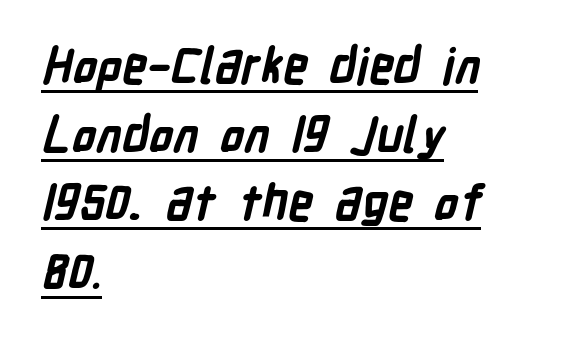
The specimen includes a rule beneath the text block's lines. The lines are quadded left. The face used here is a sans, in the tradition of grotesques and geometrics. Varying glyph widths throughout — classic text-font behaviour.
